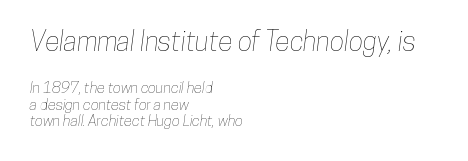
Q: Is the text underlined? A: No.
Q: How is the paragraph aligned? A: Left-aligned.
Q: Is the spacing between letters normal or unusually wide? A: Normal.
Q: Is the spacing between lines tight, normal or loose? A: Tight.
Q: Which block of text is set in a larger size, the first (top) or the second (bottom)? A: The first (top) one.
